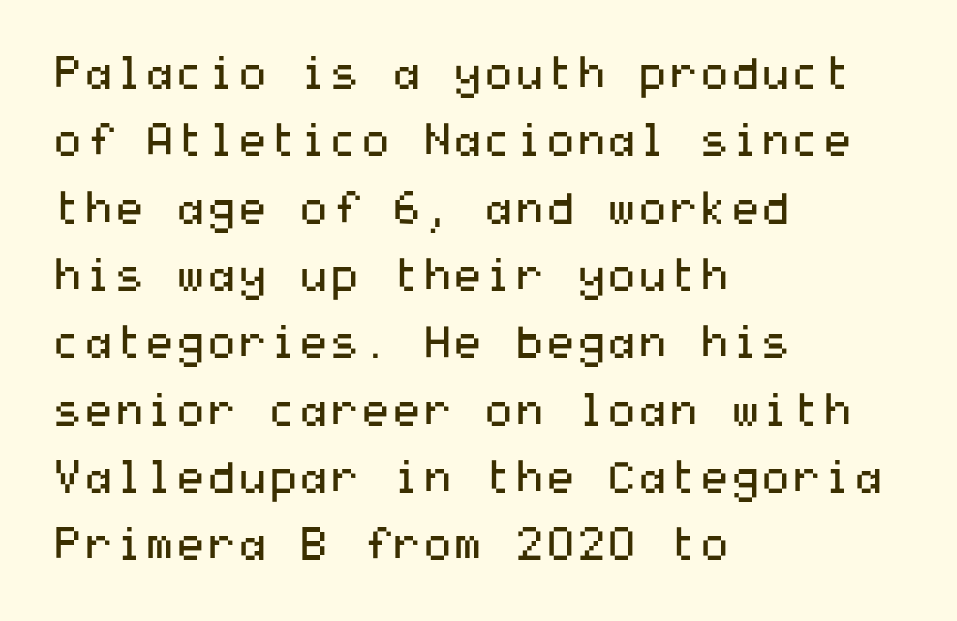
The image shows 44 px regular-weight, wide sans-serif type, upright; set left-aligned, normal line spacing (1.53x), normal letter spacing, not underlined; medium stroke contrast and a medium x-height.
